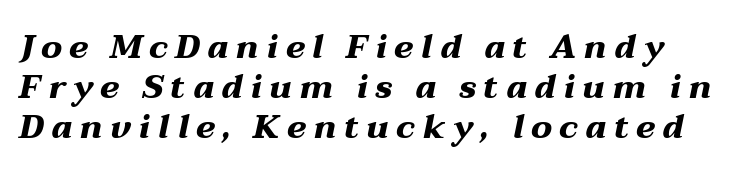
This sample uses expanded letter spacing, leaving extra air between glyphs. You could not count columns in this text — the font is proportionally spaced. Letters rest on an invisible, unmarked baseline. The passage shown leans; its letterforms are oblique.
